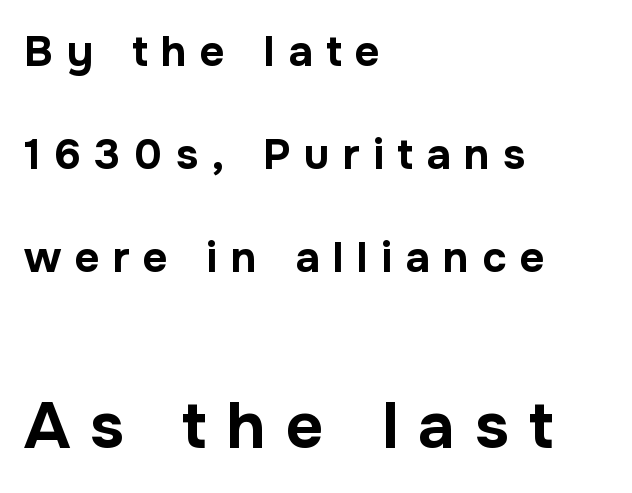
{"serif": "no", "italic": "no", "bold": "yes", "weight": "bold", "width": "normal", "stroke_contrast": "low", "x_height": "medium", "monospaced": "no", "underline": "no", "align": "left", "line_spacing": "loose", "line_spacing_ratio": 2.39, "letter_spacing": "wide", "letter_spacing_em": 0.31, "larger_block": "second", "size_ratio": 1.51, "glyph_px": 65}
